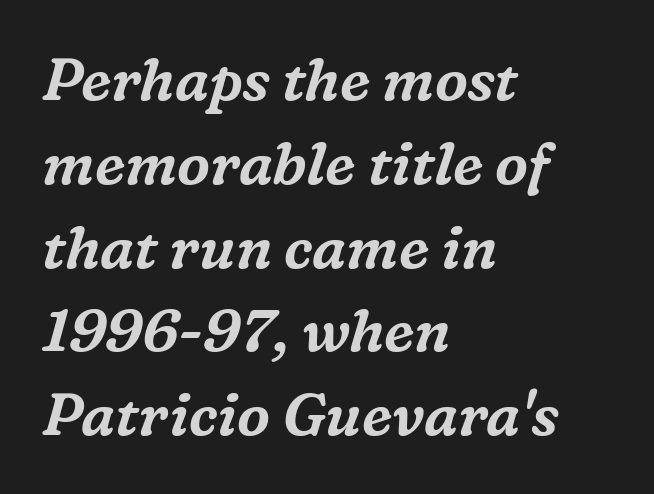
Q: Is the text italic (slanted)? A: Yes, it leans right by about 16 degrees.
Q: Is the typeface a serif or a sans-serif typeface? A: Serif.
Q: Is the text underlined? A: No.
Q: How is the paragraph aligned? A: Left-aligned.
Q: Is the spacing between letters normal or unusually wide? A: Normal.
Q: Is the spacing between lines tight, normal or loose? A: Normal.
Q: Width (condensed, normal, or wide)? A: Normal.
Q: Stroke contrast? A: Medium.
Q: x-height? A: Medium.
Q: Monospaced? A: No.
